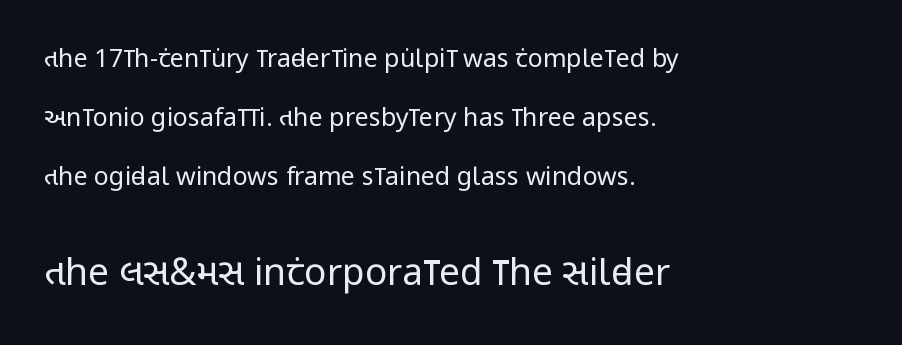
{"serif": "no", "italic": "no", "bold": "no", "weight": "regular", "width": "condensed", "stroke_contrast": "low", "x_height": "large", "monospaced": "no", "underline": "no", "align": "left", "line_spacing": "loose", "line_spacing_ratio": 2.36, "letter_spacing": "normal", "letter_spacing_em": 0.0, "larger_block": "second", "size_ratio": 1.48, "glyph_px": 37}
